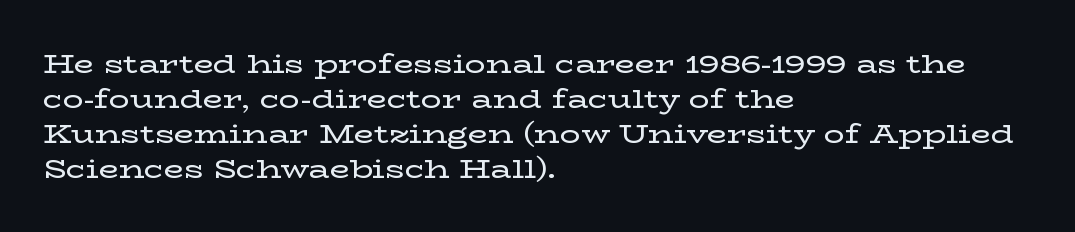
{"italic": "no", "underline": "no", "align": "left", "line_spacing": "normal", "line_spacing_ratio": 1.34, "letter_spacing": "normal", "letter_spacing_em": 0.0, "glyph_px": 26}
